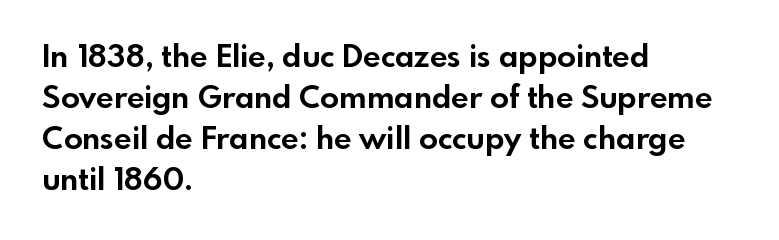
Q: Is the text bold? A: Yes.
Q: Is the text italic (slanted)? A: No, it is upright.
Q: Is the typeface a serif or a sans-serif typeface? A: Sans-serif.
Q: Is the text underlined? A: No.
Q: How is the paragraph aligned? A: Left-aligned.
Q: Is the spacing between letters normal or unusually wide? A: Normal.
Q: Is the spacing between lines tight, normal or loose? A: Normal.
Q: Width (condensed, normal, or wide)? A: Normal.
Q: x-height? A: Small.
Q: Monospaced? A: No.
